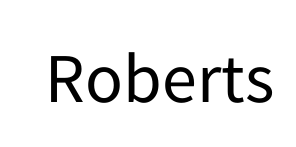
Vertical stems look standard width or narrower in stroke. The glyphs are unaccompanied by any horizontal stroke below them. Unlike italic type, these characters show no tilt at all. Honestly, the letter spacing is just normal — you wouldn't notice it. Varying glyph widths throughout — classic text-font behaviour.
